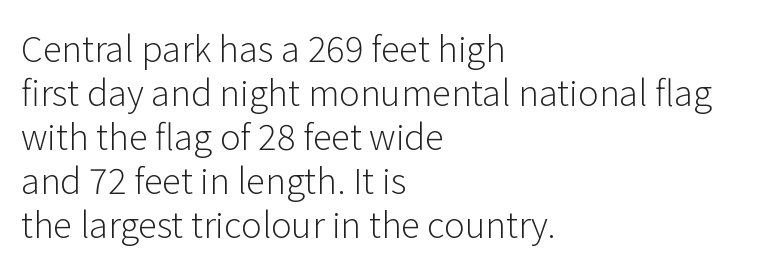
{"serif": "no", "italic": "no", "bold": "no", "weight": "light", "width": "normal", "stroke_contrast": "low", "x_height": "medium", "monospaced": "no", "underline": "no", "align": "left", "line_spacing": "normal", "line_spacing_ratio": 1.26, "letter_spacing": "normal", "letter_spacing_em": 0.0, "glyph_px": 35}
